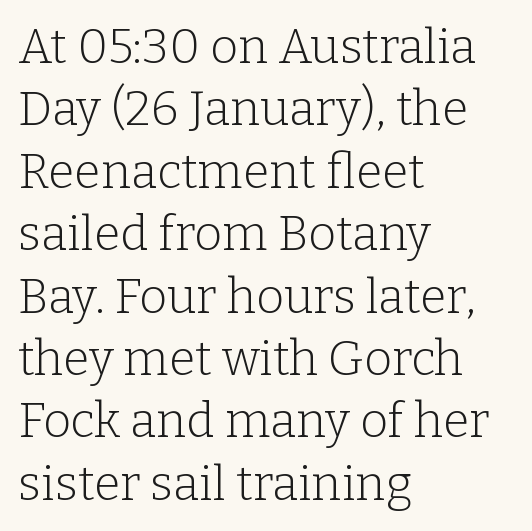
The image shows 48 px light serif type, upright; set left-aligned, normal line spacing (1.3x), normal letter spacing, not underlined; low stroke contrast and a medium x-height.
